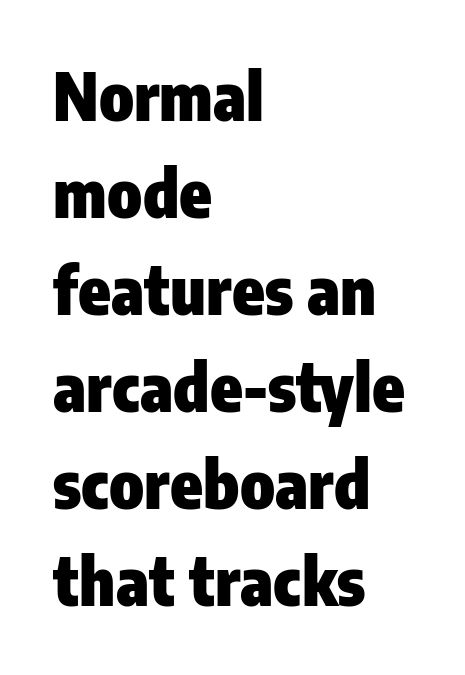
Q: Is the text bold? A: Yes.
Q: Is the text italic (slanted)? A: No, it is upright.
Q: Is the typeface a serif or a sans-serif typeface? A: Sans-serif.
Q: Is the text underlined? A: No.
Q: How is the paragraph aligned? A: Left-aligned.
Q: Is the spacing between letters normal or unusually wide? A: Normal.
Q: Is the spacing between lines tight, normal or loose? A: Normal.
Q: Width (condensed, normal, or wide)? A: Condensed.
Q: Stroke contrast? A: Low.
Q: x-height? A: Medium.
Q: Monospaced? A: No.
